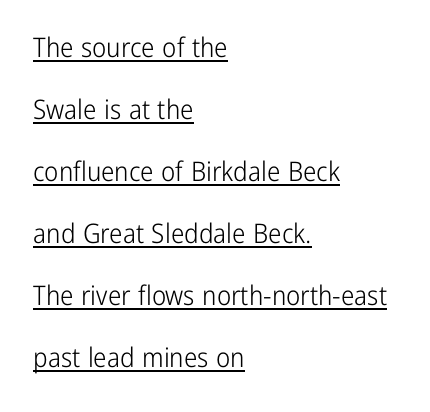
{"italic": "no", "bold": "no", "underline": "yes", "align": "left", "line_spacing": "loose", "line_spacing_ratio": 2.3, "letter_spacing": "normal", "letter_spacing_em": 0.0, "glyph_px": 27}
